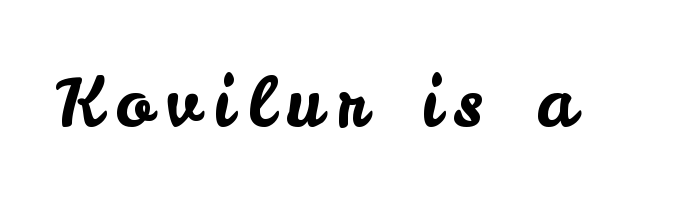
The glyphs in this specimen are sans serif. The passage shown has open, widely tracked lettering throughout. Looks like regular typesetting: each glyph gets only the width it needs. Honestly, there is no underline to notice here at all.
